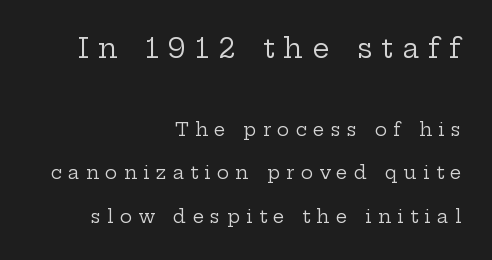
The image shows 27 px text type, upright; set right-aligned, loose line spacing (2.42x), unusually wide letter spacing (+0.35 em), not underlined; the first (top) block is 1.5x larger.
